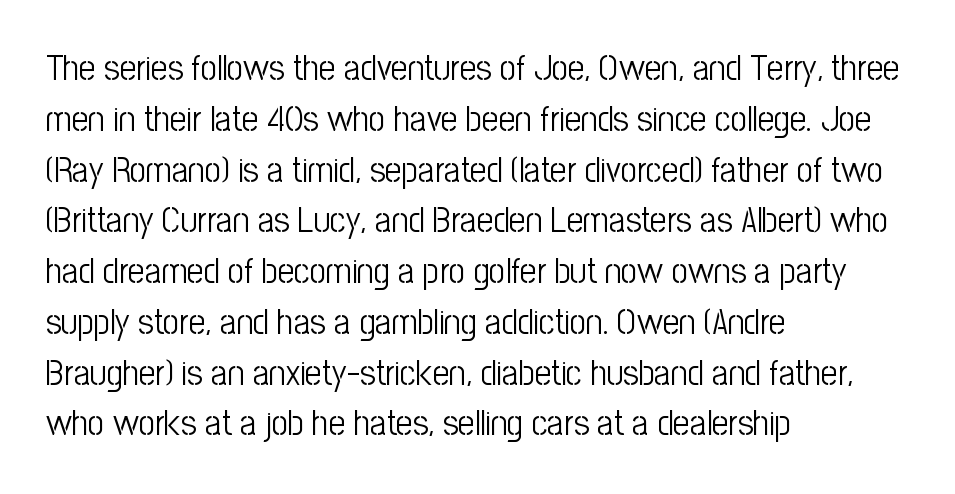
{"serif": "no", "italic": "no", "bold": "no", "weight": "light", "width": "condensed", "stroke_contrast": "low", "x_height": "medium", "monospaced": "no", "underline": "no", "align": "left", "line_spacing": "normal", "line_spacing_ratio": 1.41, "letter_spacing": "normal", "letter_spacing_em": 0.0, "glyph_px": 36}
